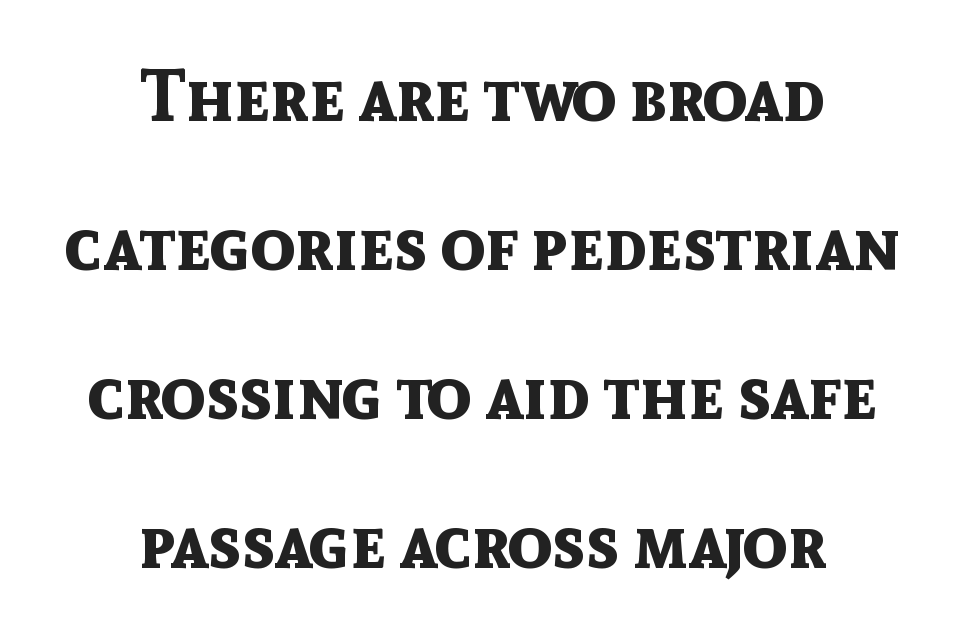
{"serif": "no", "italic": "no", "bold": "yes", "weight": "bold", "width": "normal", "x_height": "medium", "monospaced": "no", "underline": "no", "align": "center", "line_spacing": "loose", "line_spacing_ratio": 2.04, "letter_spacing": "normal", "letter_spacing_em": 0.0, "glyph_px": 73}
